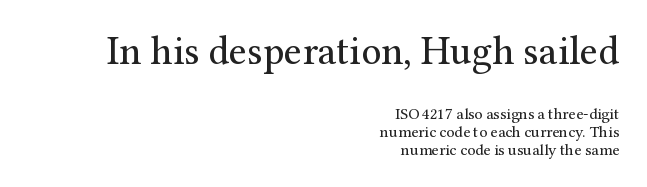
The block of text is dense from top to bottom, with scant space between rows. Look at the bottom of the vertical strokes: they flare into serifs here. The setting favours the right margin, as signatures and pull-quotes sometimes do. Caption: face not bold, strokes unweighted.
